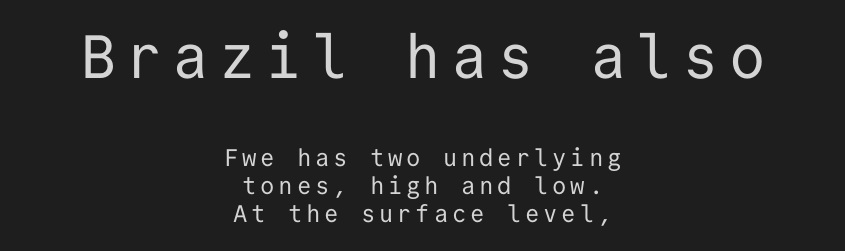
Vertical stems look standard width or narrower in stroke. The rendering positions every line midway between the sides. Note the uniform advance width — an 'i' takes as much space as an 'm'. Descenders hang freely into open space. Characters remain perfectly vertical along every line. Serif or sans? Sans — the stroke terminals are bare.
